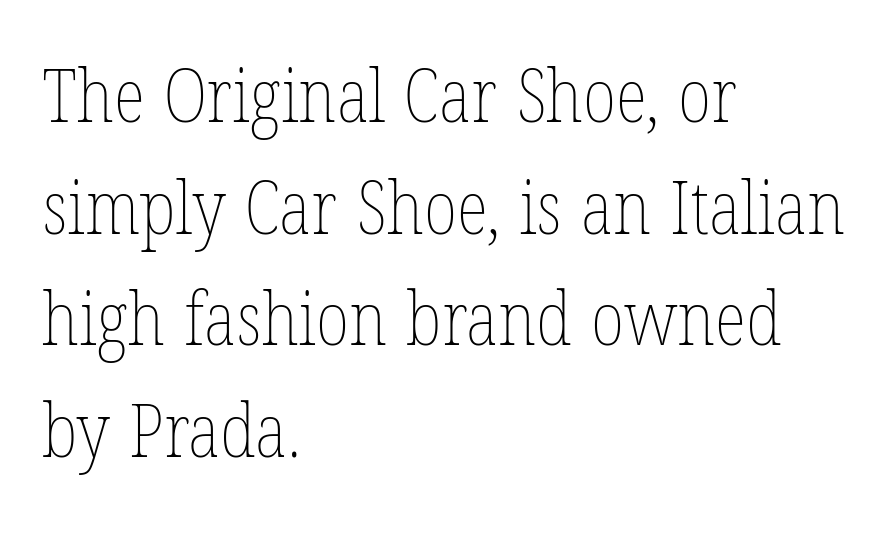
The font sits on the lighter half of the weight spectrum, regular included. Short and long lines alike share a common starting point at left. In terms of leading, this rendering sits right in the middle. Nope, not italic — everything's standing straight. No extra tracking has been applied to these lines. Descenders hang freely into open space.
